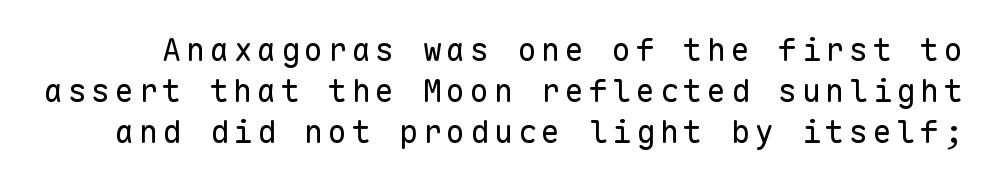
Notice how the stems are strictly vertical — no italics here. The letters carry no serifs — their stems end cleanly without finishing strokes. Heft: none added — not bold. Students, observe: this is what conventionally led text looks like. The space beneath each line is pristine and unruled. Spacing verdict: monospaced, one width for all characters.
